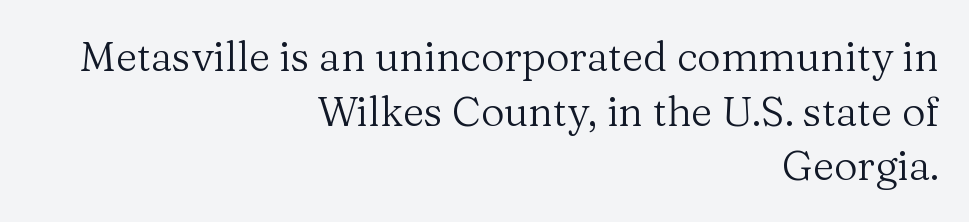
The image shows 41 px regular-weight serif type, upright; set right-aligned, normal line spacing (1.33x), normal letter spacing, not underlined; medium stroke contrast and a medium x-height.
